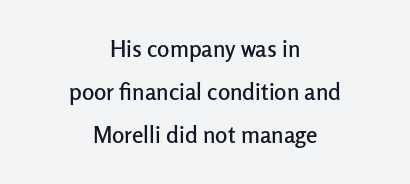
The image shows 23 px text type, upright; set centered, line spacing 1.87x, normal letter spacing, not underlined.
